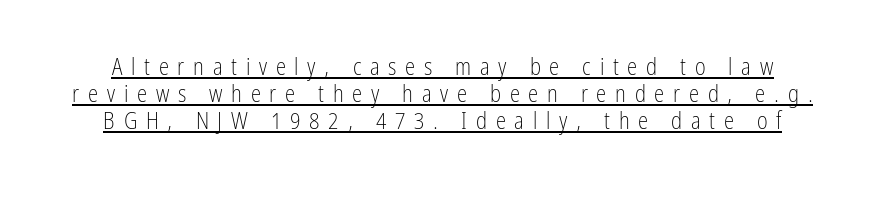
{"italic": "no", "bold": "no", "underline": "yes", "line_spacing_ratio": 1.18, "letter_spacing": "wide", "letter_spacing_em": 0.38, "glyph_px": 23}
